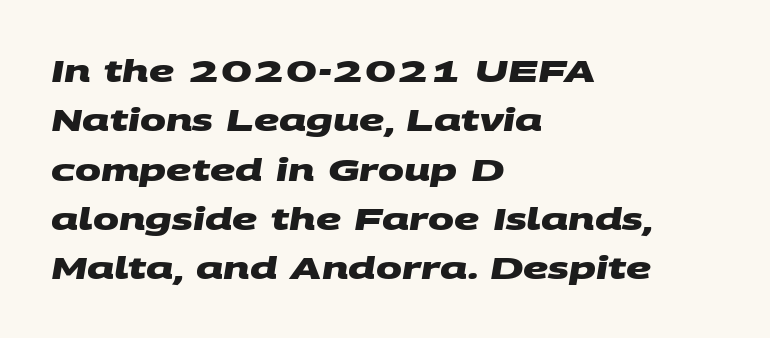
Q: Is the text bold? A: Yes.
Q: Is the typeface a serif or a sans-serif typeface? A: Sans-serif.
Q: Is the text underlined? A: No.
Q: How is the paragraph aligned? A: Left-aligned.
Q: Is the spacing between letters normal or unusually wide? A: Normal.
Q: Is the spacing between lines tight, normal or loose? A: Normal.
Q: Width (condensed, normal, or wide)? A: Wide.
Q: Stroke contrast? A: Medium.
Q: x-height? A: Large.
Q: Monospaced? A: No.
